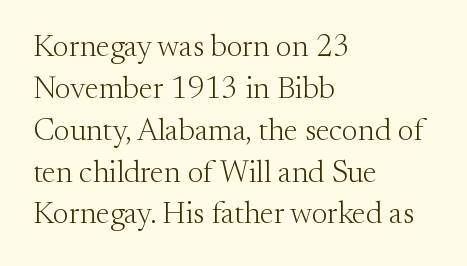
Q: Is the text bold? A: No.
Q: Is the text italic (slanted)? A: No, it is upright.
Q: Is the typeface a serif or a sans-serif typeface? A: Serif.
Q: Is the text underlined? A: No.
Q: How is the paragraph aligned? A: Left-aligned.
Q: Is the spacing between letters normal or unusually wide? A: Normal.
Q: Is the spacing between lines tight, normal or loose? A: Normal.
Q: Width (condensed, normal, or wide)? A: Normal.
Q: Stroke contrast? A: Medium.
Q: x-height? A: Small.
Q: Monospaced? A: No.
